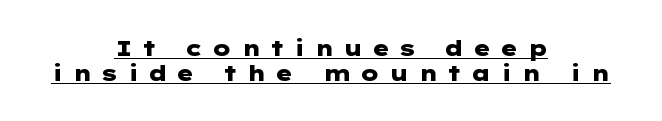
The image shows 22 px bold type, upright; set centered, tight line spacing (1.13x), unusually wide letter spacing (+0.39 em), underlined.
